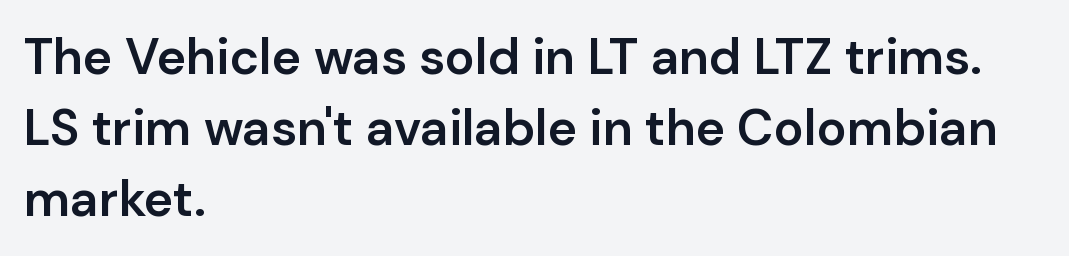
The image shows 50 px semibold sans-serif type, upright; set left-aligned, normal line spacing (1.42x), normal letter spacing, not underlined; low stroke contrast and a medium x-height.
